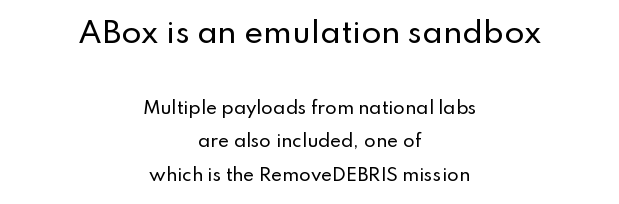
Just letters on the line, the space beneath them empty. A typesetter would call this proportional, since set widths differ per character. Spacing between characters is what you'd get straight out of the box. This is the regular roman posture of the typeface.
